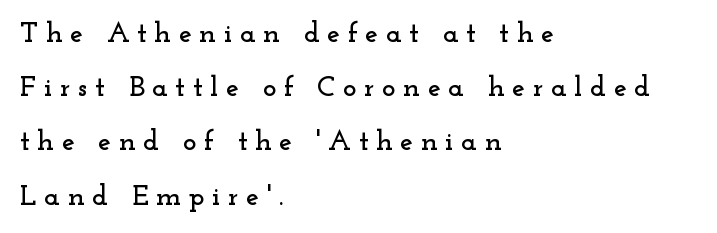
Old-style or modern, the face here clearly has serifs. Is this a fixed-width face? No — the glyphs have proportional, varying widths. Underline: absent. Honestly, the letter spacing is so wide it's the main thing you notice. The compositor pushed each line to the left boundary.
